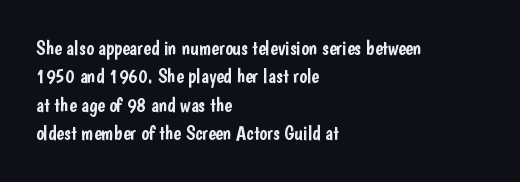
{"italic": "no", "underline": "no", "align": "left", "line_spacing": "normal", "line_spacing_ratio": 1.42, "letter_spacing": "normal", "letter_spacing_em": 0.0, "glyph_px": 20}
